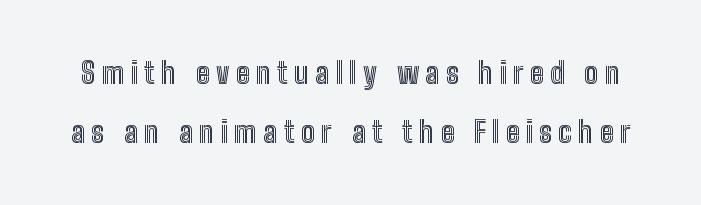
The image shows 29 px condensed type, upright; set loose line spacing (2.02x), unusually wide letter spacing (+0.23 em), not underlined; a medium x-height.
